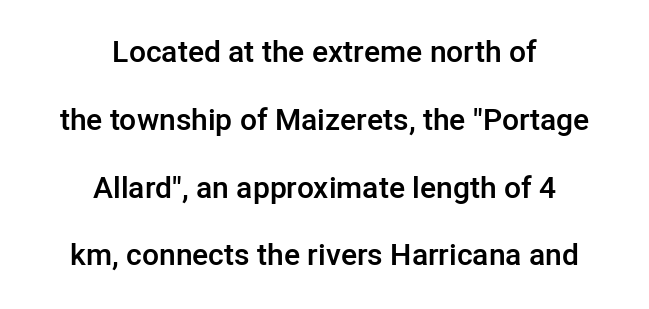
Q: Is the text bold? A: Semi-bold.
Q: Is the text italic (slanted)? A: No, it is upright.
Q: Is the typeface a serif or a sans-serif typeface? A: Sans-serif.
Q: Is the text underlined? A: No.
Q: How is the paragraph aligned? A: Centered.
Q: Is the spacing between letters normal or unusually wide? A: Normal.
Q: Is the spacing between lines tight, normal or loose? A: Loose.
Q: Width (condensed, normal, or wide)? A: Normal.
Q: Stroke contrast? A: Low.
Q: x-height? A: Medium.
Q: Monospaced? A: No.
